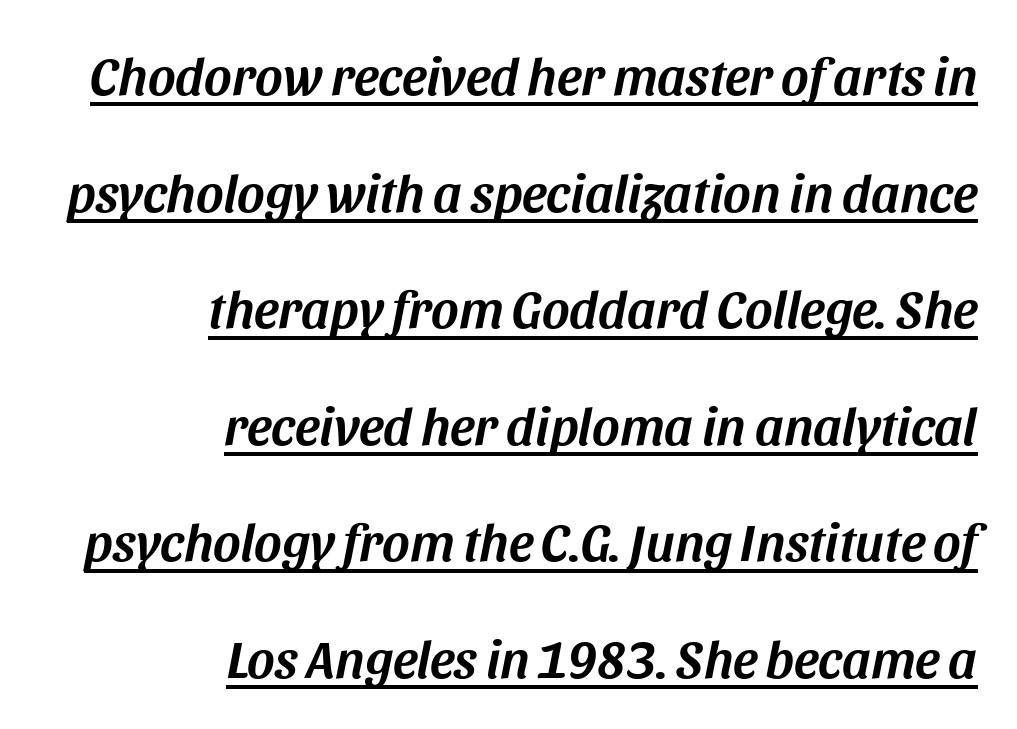
In terms of posture, this sample is oblique. The string is rendered with underlining switched on. Note the varied advance widths — an 'i' is clearly narrower than an 'm'. In terms of letterspacing, this is plain default setting.
